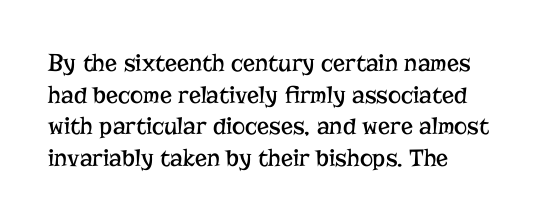
The characters are drawn with everyday or finer stroke widths. The string is rendered with underlining switched off. Leading matches the norm, producing a regular column. This sample uses plain, unmodified letter spacing.
